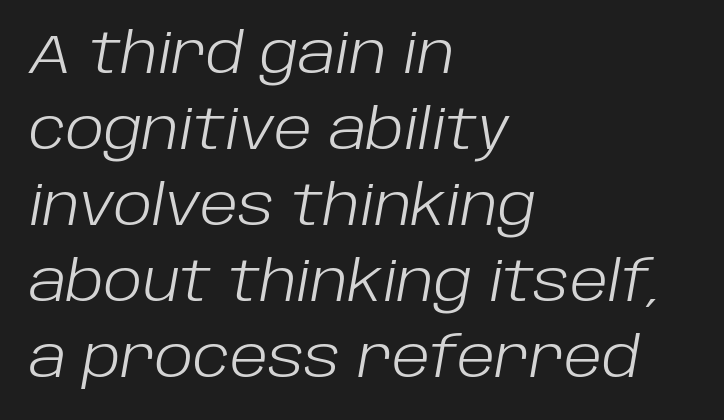
The image shows 55 px light type, italic (leaning right); set left-aligned, normal line spacing (1.38x), normal letter spacing, not underlined; low stroke contrast and a large x-height.
